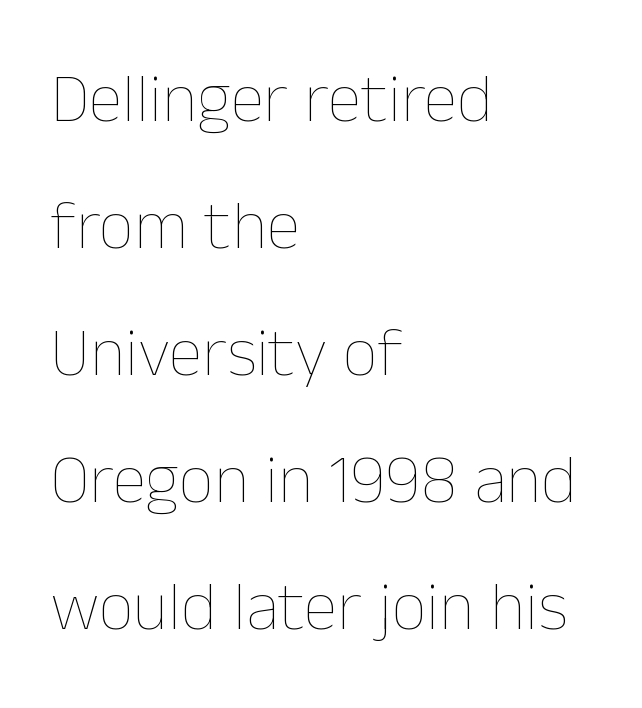
Q: Is the text bold? A: No.
Q: Is the text italic (slanted)? A: No, it is upright.
Q: Is the text underlined? A: No.
Q: How is the paragraph aligned? A: Left-aligned.
Q: Is the spacing between letters normal or unusually wide? A: Normal.
Q: Width (condensed, normal, or wide)? A: Normal.
Q: Stroke contrast? A: Low.
Q: x-height? A: Medium.
Q: Monospaced? A: No.
